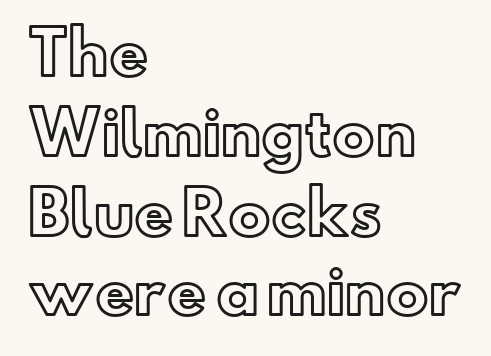
{"italic": "no", "width": "normal", "x_height": "small", "monospaced": "no", "underline": "no", "align": "left", "line_spacing": "normal", "line_spacing_ratio": 1.33, "letter_spacing": "normal", "letter_spacing_em": 0.0, "glyph_px": 60}
